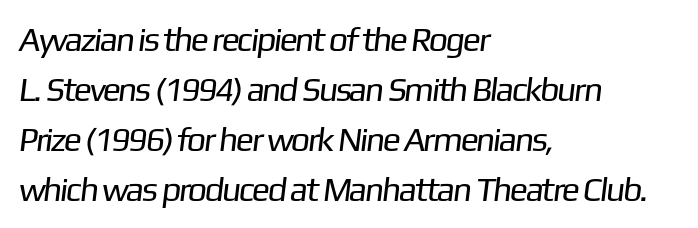
Does the copy run flush right? No — it runs flush left. Observe the absence of serifs on each vertical stroke in this sample. The words here are not underlined. The letterforms sit at book weight or below.
